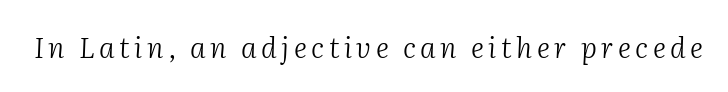
Is this a heavy cut? Hardly; it is regular or lighter. Emphasis-style slanted type is in use. The passage shown is typed in a proportional face where columns would drift. Unlike a clean sans, this face finishes its strokes with serifs. The strip under each line holds only bare page.
